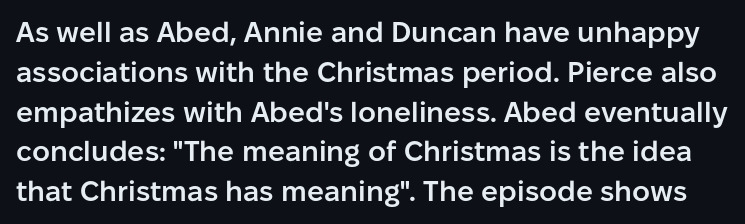
{"serif": "no", "italic": "no", "bold": "semi", "weight": "semibold", "width": "normal", "stroke_contrast": "low", "x_height": "medium", "monospaced": "no", "underline": "no", "line_spacing": "normal", "line_spacing_ratio": 1.42, "letter_spacing": "normal", "letter_spacing_em": 0.0, "glyph_px": 28}
